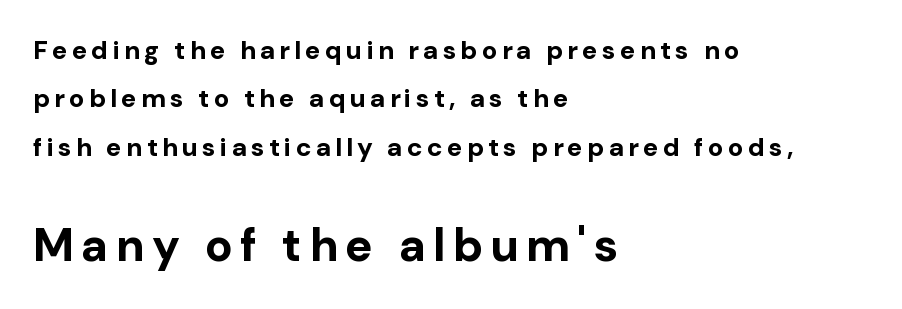
Clear beneath every line of the passage. Character size in the trailing block exceeds that of the leading block. What kind of face is this? One without serifs — a sans. Character widths vary here, with narrow letters taking less room than wide ones.
